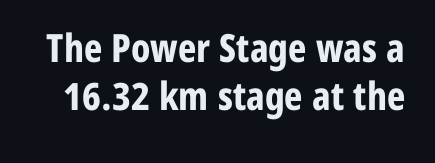
The type sits square on the baseline with zero lean. Check where the strokes stop: nothing finishes them off — pure sans. Lines of text with bare space underneath. The letters sit at their default tracking, neither squeezed nor spread.
